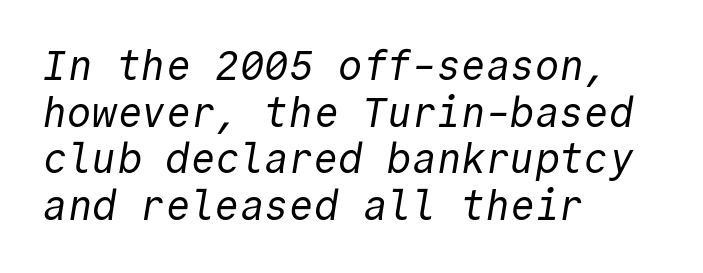
The image shows 41 px regular-weight sans-serif type, monospaced; set left-aligned, tight line spacing (1.14x), normal letter spacing, not underlined; a medium x-height.
